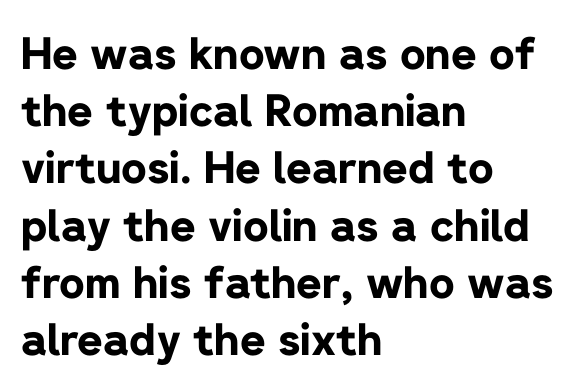
{"serif": "no", "italic": "no", "bold": "yes", "weight": "bold", "width": "normal", "stroke_contrast": "low", "x_height": "medium", "monospaced": "no", "underline": "no", "align": "left", "line_spacing": "normal", "line_spacing_ratio": 1.3, "letter_spacing": "normal", "letter_spacing_em": 0.0, "glyph_px": 44}
